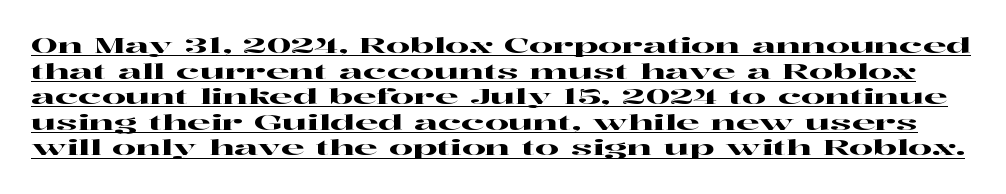
The image shows 21 px text type, upright; set line spacing 1.22x, normal letter spacing, underlined.
